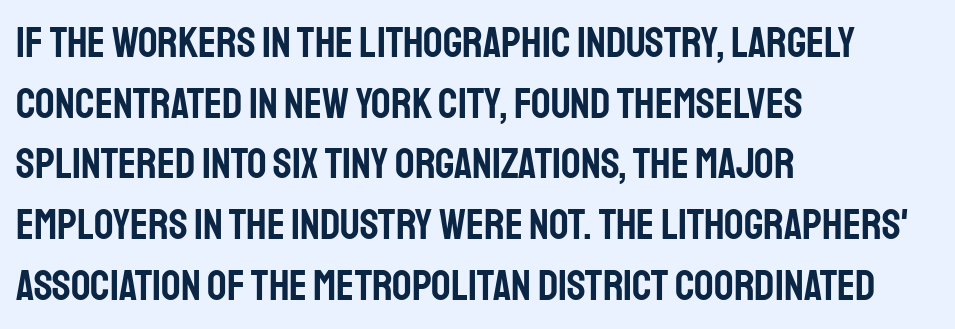
Q: Is the text italic (slanted)? A: No, it is upright.
Q: Is the typeface a serif or a sans-serif typeface? A: Sans-serif.
Q: Is the text underlined? A: No.
Q: How is the paragraph aligned? A: Left-aligned.
Q: Is the spacing between letters normal or unusually wide? A: Normal.
Q: Is the spacing between lines tight, normal or loose? A: Normal.
Q: Width (condensed, normal, or wide)? A: Condensed.
Q: Stroke contrast? A: Low.
Q: x-height? A: Large.
Q: Monospaced? A: No.
